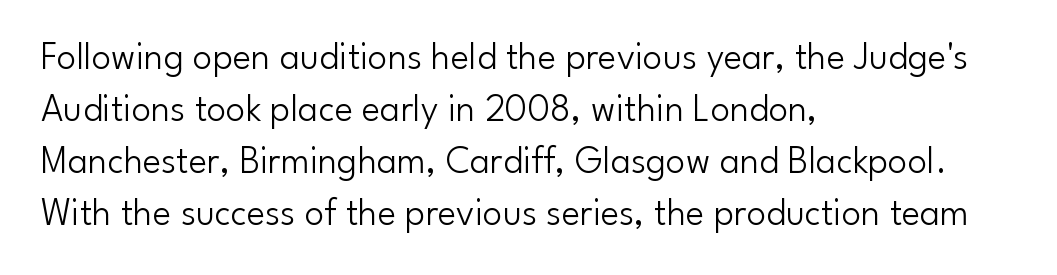
Q: Is the text bold? A: No.
Q: Is the text italic (slanted)? A: No, it is upright.
Q: Is the typeface a serif or a sans-serif typeface? A: Sans-serif.
Q: Is the text underlined? A: No.
Q: How is the paragraph aligned? A: Left-aligned.
Q: Is the spacing between letters normal or unusually wide? A: Normal.
Q: Is the spacing between lines tight, normal or loose? A: Normal.
Q: Width (condensed, normal, or wide)? A: Normal.
Q: Stroke contrast? A: Low.
Q: x-height? A: Small.
Q: Monospaced? A: No.
